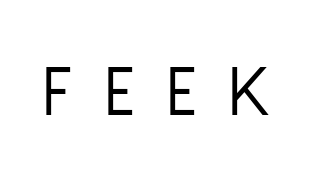
A typesetter would call this proportional, since set widths differ per character. The type sits square on the baseline with zero lean. The typesetting does not lean heavy: it is not bold. Inter-character spacing is expanded well beyond the font's built-in metrics.
